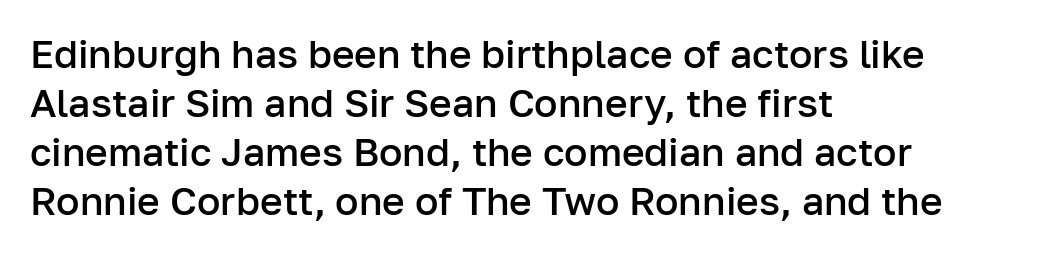
Q: Is the text bold? A: Semi-bold.
Q: Is the text italic (slanted)? A: No, it is upright.
Q: Is the typeface a serif or a sans-serif typeface? A: Sans-serif.
Q: Is the text underlined? A: No.
Q: How is the paragraph aligned? A: Left-aligned.
Q: Is the spacing between letters normal or unusually wide? A: Normal.
Q: Is the spacing between lines tight, normal or loose? A: Normal.
Q: Width (condensed, normal, or wide)? A: Normal.
Q: Stroke contrast? A: Low.
Q: x-height? A: Medium.
Q: Monospaced? A: No.
